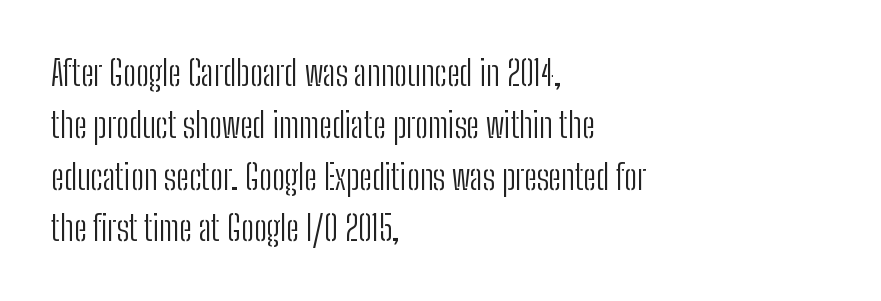
{"serif": "no", "italic": "no", "bold": "no", "weight": "light", "width": "condensed", "stroke_contrast": "low", "x_height": "medium", "monospaced": "no", "underline": "no", "align": "left", "line_spacing": "normal", "line_spacing_ratio": 1.48, "letter_spacing": "normal", "letter_spacing_em": 0.0, "glyph_px": 35}
